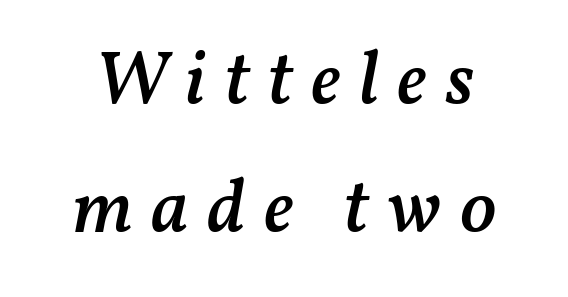
Q: Is the text bold? A: Semi-bold.
Q: Is the text italic (slanted)? A: Yes, it leans right by about 11 degrees.
Q: Is the text underlined? A: No.
Q: How is the paragraph aligned? A: Centered.
Q: Is the spacing between letters normal or unusually wide? A: Unusually wide.
Q: Is the spacing between lines tight, normal or loose? A: Normal.
Q: Width (condensed, normal, or wide)? A: Normal.
Q: Stroke contrast? A: Medium.
Q: x-height? A: Medium.
Q: Monospaced? A: No.
